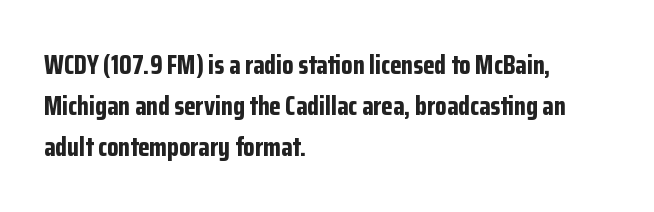
{"italic": "no", "bold": "yes", "underline": "no", "align": "left", "line_spacing": "normal", "line_spacing_ratio": 1.57, "letter_spacing": "normal", "letter_spacing_em": 0.0, "glyph_px": 26}
